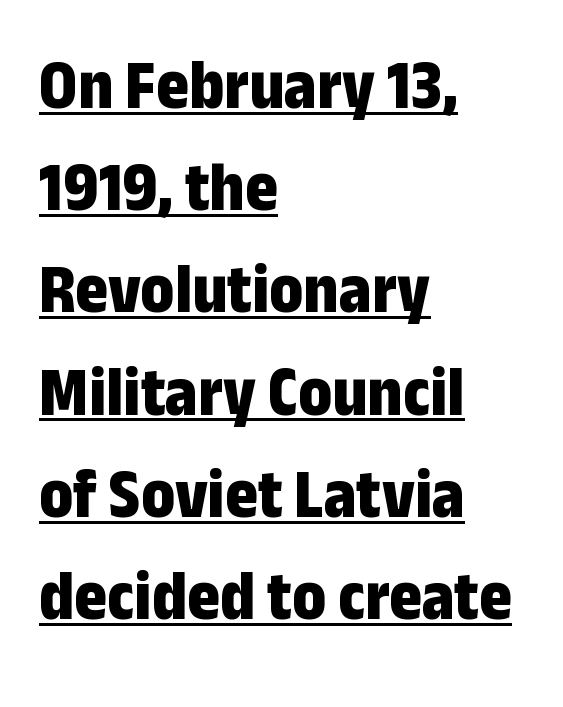
{"serif": "no", "italic": "no", "bold": "yes", "weight": "bold", "width": "condensed", "stroke_contrast": "low", "x_height": "medium", "monospaced": "no", "underline": "yes", "align": "left", "line_spacing": "normal", "line_spacing_ratio": 1.46, "letter_spacing": "normal", "letter_spacing_em": 0.0, "glyph_px": 70}
